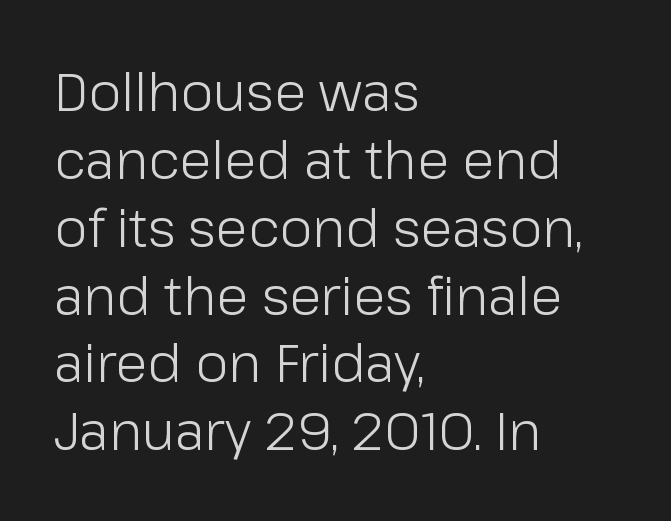
The image shows 53 px light sans-serif type, upright; set left-aligned, normal line spacing (1.28x), normal letter spacing, not underlined; low stroke contrast and a medium x-height.
